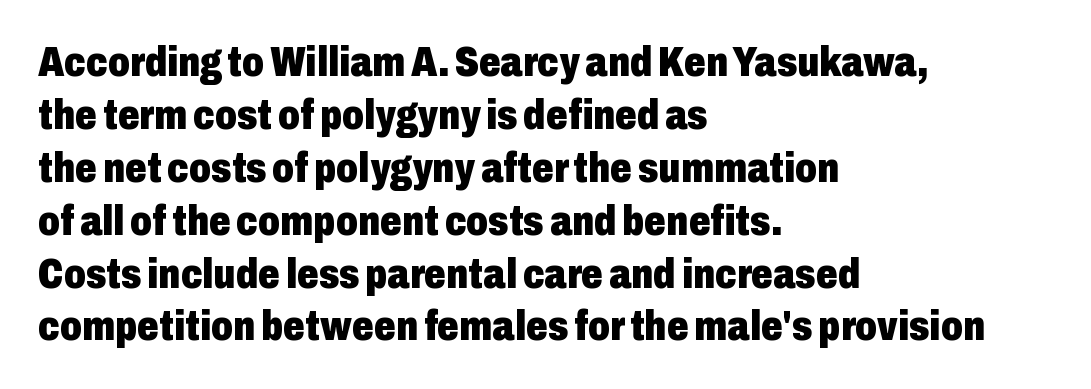
The image shows 43 px heavy, condensed sans-serif type, upright; set left-aligned, line spacing 1.23x, normal letter spacing, not underlined; low stroke contrast and a medium x-height.
